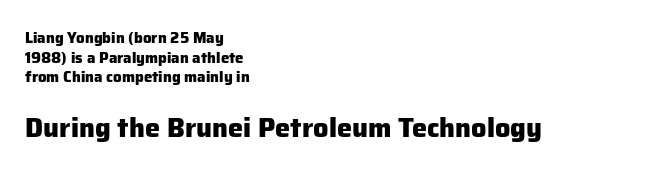
Q: Is the text bold? A: Yes.
Q: Is the text italic (slanted)? A: No, it is upright.
Q: Is the text underlined? A: No.
Q: How is the paragraph aligned? A: Left-aligned.
Q: Is the spacing between letters normal or unusually wide? A: Normal.
Q: Is the spacing between lines tight, normal or loose? A: Normal.
Q: Which block of text is set in a larger size, the first (top) or the second (bottom)? A: The second (bottom) one.
